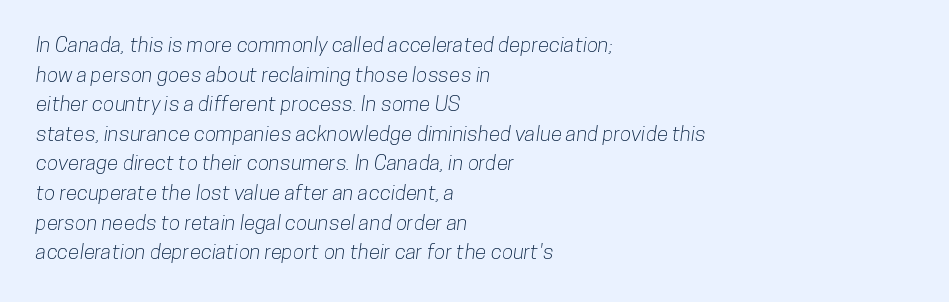
The image shows 21 px text type; set left-aligned, normal line spacing (1.41x), normal letter spacing, not underlined.
